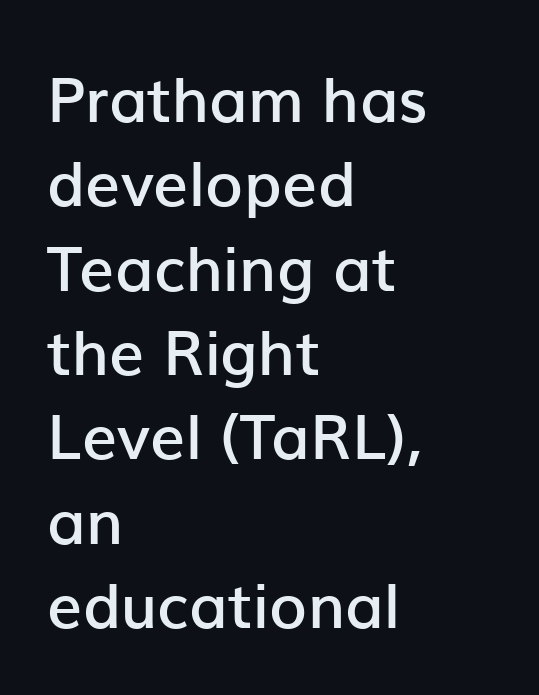
The image shows 62 px semibold sans-serif type, upright; set left-aligned, normal line spacing (1.36x), normal letter spacing, not underlined; low stroke contrast and a medium x-height.
